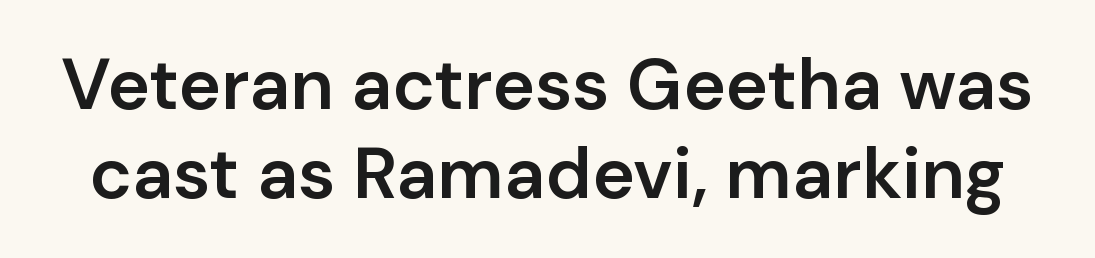
Stroke thickness is moderately raised; the sample reads as semibold. Regarding serifs, this sample does without them. A typesetter would call this proportional, since set widths differ per character. Letters rest on an invisible, unmarked baseline. A typesetter would call this zero additional tracking.
